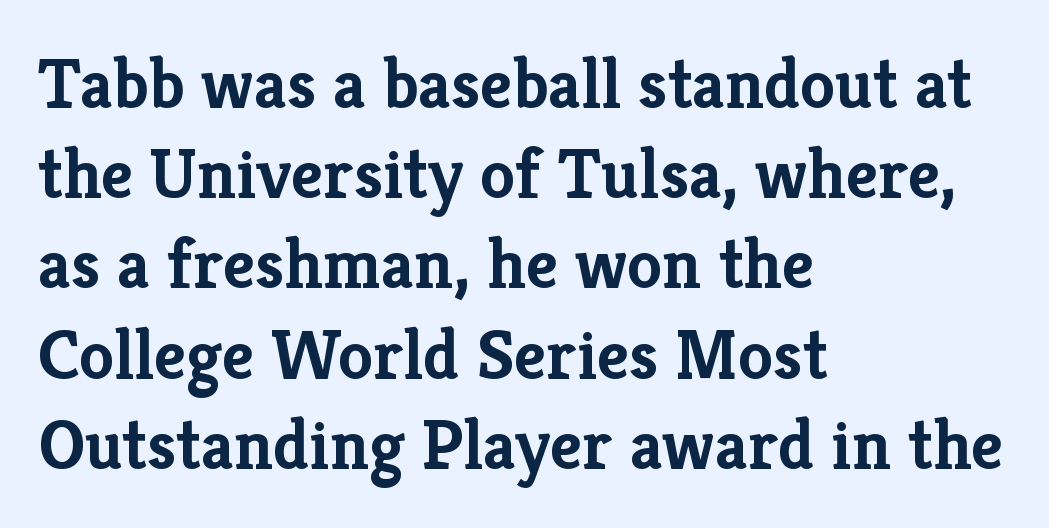
Q: Is the text bold? A: Yes.
Q: Is the text italic (slanted)? A: No, it is upright.
Q: Is the typeface a serif or a sans-serif typeface? A: Serif.
Q: Is the text underlined? A: No.
Q: How is the paragraph aligned? A: Left-aligned.
Q: Is the spacing between letters normal or unusually wide? A: Normal.
Q: Is the spacing between lines tight, normal or loose? A: Normal.
Q: Width (condensed, normal, or wide)? A: Normal.
Q: Stroke contrast? A: Low.
Q: x-height? A: Medium.
Q: Monospaced? A: No.
